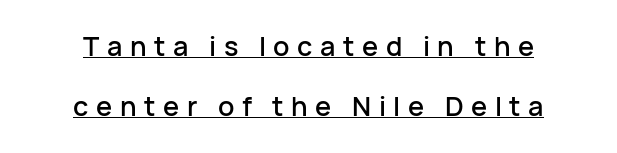
{"italic": "no", "underline": "yes", "align": "center", "line_spacing": "loose", "line_spacing_ratio": 2.23, "letter_spacing": "wide", "letter_spacing_em": 0.28, "glyph_px": 27}
